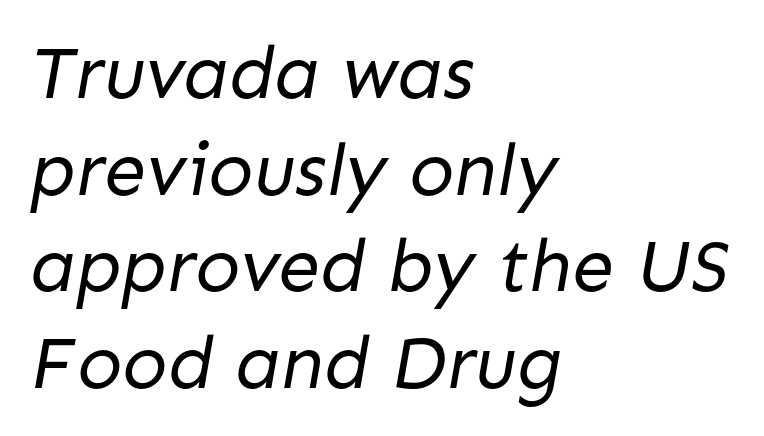
The image shows 75 px regular-weight sans-serif type; set left-aligned, normal line spacing (1.29x), normal letter spacing, not underlined; low stroke contrast and a medium x-height.
